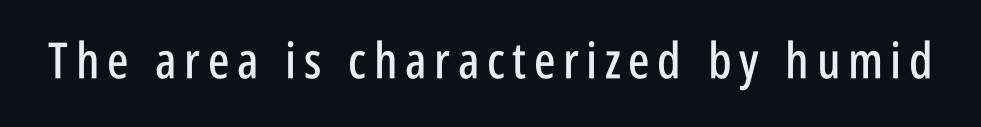
The image shows 50 px condensed sans-serif type, upright; set not underlined; low stroke contrast and a large x-height.
